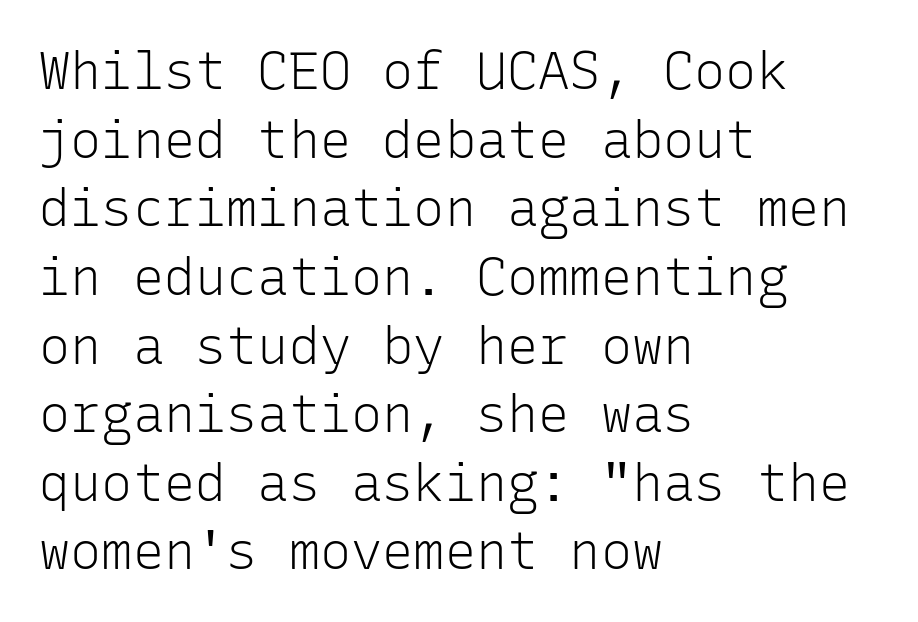
{"serif": "no", "italic": "no", "bold": "no", "weight": "light", "width": "normal", "stroke_contrast": "low", "x_height": "medium", "monospaced": "yes", "underline": "no", "align": "left", "line_spacing": "normal", "line_spacing_ratio": 1.32, "letter_spacing": "normal", "letter_spacing_em": 0.0, "glyph_px": 52}
